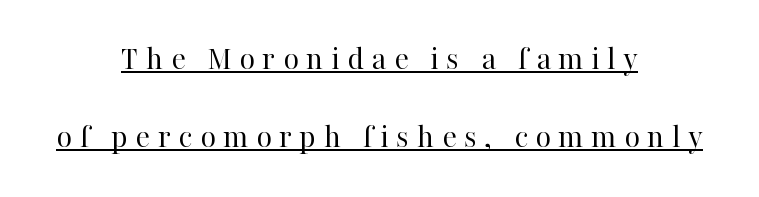
The image shows 34 px regular-weight serif type, upright; set centered, loose line spacing (2.3x), unusually wide letter spacing (+0.22 em), underlined; high stroke contrast and a medium x-height.
